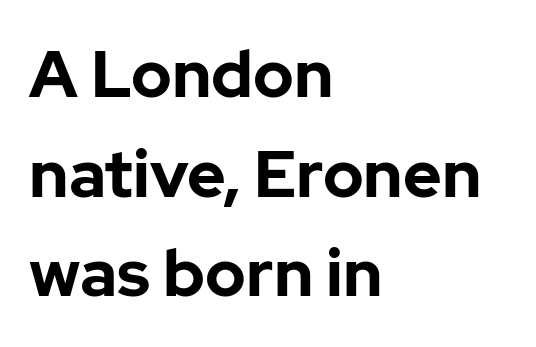
Q: Is the text bold? A: Yes.
Q: Is the text italic (slanted)? A: No, it is upright.
Q: Is the typeface a serif or a sans-serif typeface? A: Sans-serif.
Q: Is the text underlined? A: No.
Q: How is the paragraph aligned? A: Left-aligned.
Q: Is the spacing between letters normal or unusually wide? A: Normal.
Q: Is the spacing between lines tight, normal or loose? A: Normal.
Q: Width (condensed, normal, or wide)? A: Normal.
Q: Stroke contrast? A: Low.
Q: x-height? A: Medium.
Q: Monospaced? A: No.
